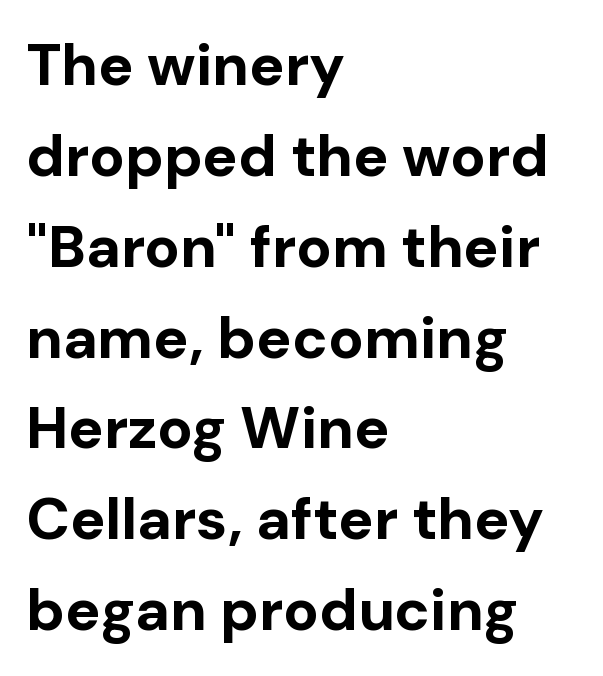
Q: Is the text bold? A: Yes.
Q: Is the text italic (slanted)? A: No, it is upright.
Q: Is the typeface a serif or a sans-serif typeface? A: Sans-serif.
Q: Is the text underlined? A: No.
Q: How is the paragraph aligned? A: Left-aligned.
Q: Is the spacing between letters normal or unusually wide? A: Normal.
Q: Is the spacing between lines tight, normal or loose? A: Normal.
Q: Width (condensed, normal, or wide)? A: Normal.
Q: Stroke contrast? A: Low.
Q: x-height? A: Medium.
Q: Monospaced? A: No.
